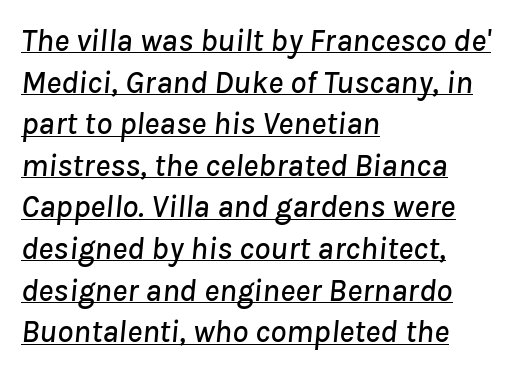
Q: Is the text italic (slanted)? A: Yes, it leans right by about 8 degrees.
Q: Is the text underlined? A: Yes.
Q: How is the paragraph aligned? A: Left-aligned.
Q: Is the spacing between letters normal or unusually wide? A: Normal.
Q: Is the spacing between lines tight, normal or loose? A: Normal.
Q: Width (condensed, normal, or wide)? A: Normal.
Q: Stroke contrast? A: Low.
Q: x-height? A: Medium.
Q: Monospaced? A: No.
